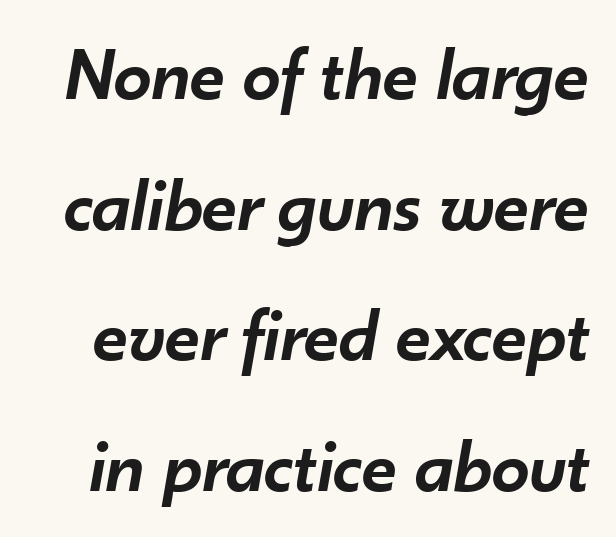
The image shows 76 px semibold type, italic (leaning right); set line spacing 1.72x, normal letter spacing, not underlined; low stroke contrast and a small x-height.
